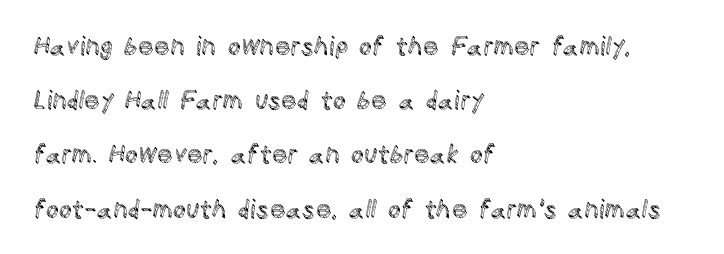
Each new line begins a long way beneath the previous one. Default kerning and tracking; the words read as compact shapes. In CSS terms this would be text-align: left.
